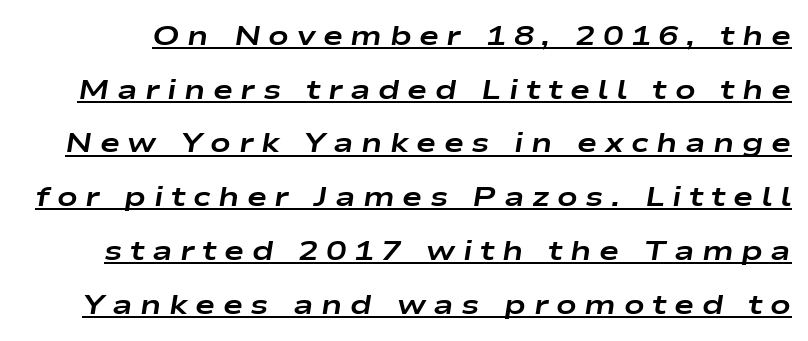
Q: Is the text bold? A: Yes.
Q: Is the text italic (slanted)? A: Yes, it leans right by about 9 degrees.
Q: Is the text underlined? A: Yes.
Q: Is the spacing between letters normal or unusually wide? A: Unusually wide.
Q: Is the spacing between lines tight, normal or loose? A: Loose.
